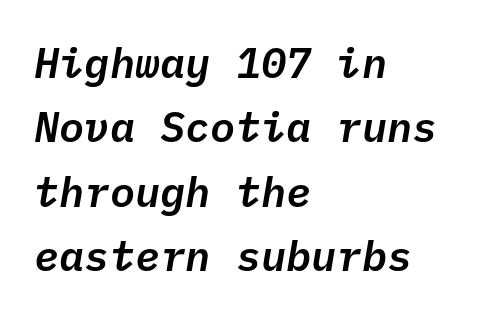
{"italic": "yes", "lean": "right", "slant_degrees": 10, "width": "normal", "stroke_contrast": "low", "x_height": "medium", "monospaced": "yes", "underline": "no", "align": "left", "line_spacing": "normal", "line_spacing_ratio": 1.53, "letter_spacing": "normal", "letter_spacing_em": 0.0, "glyph_px": 42}
